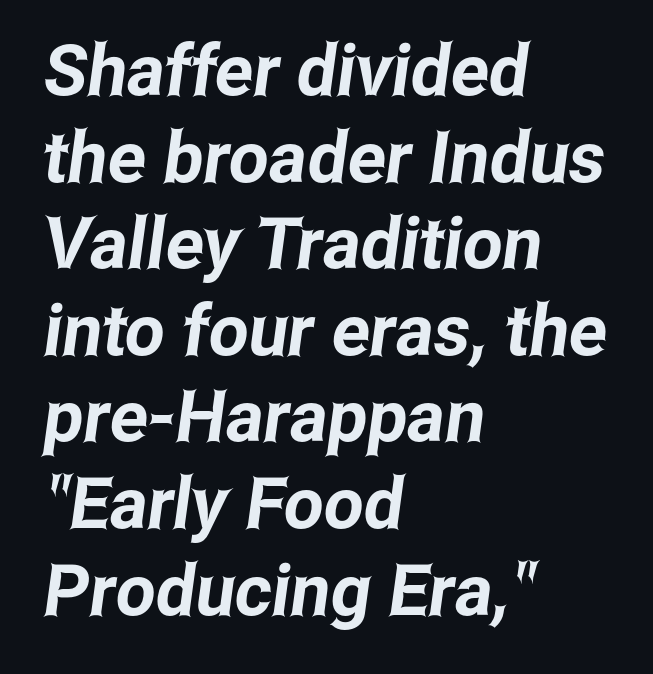
The image shows 71 px condensed sans-serif type; set left-aligned, line spacing 1.22x, normal letter spacing, not underlined; low stroke contrast and a medium x-height.
